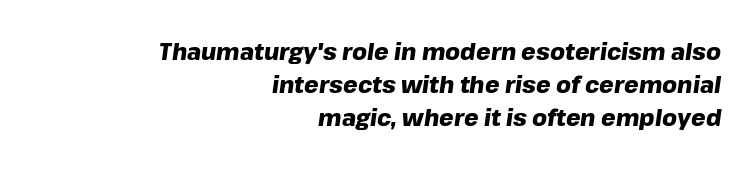
The lines are quadded right. Normally led — the rows are evenly, conventionally spaced. The passage shown is emphatically bold. Would a proofreader flag this as italicized? Yes.
